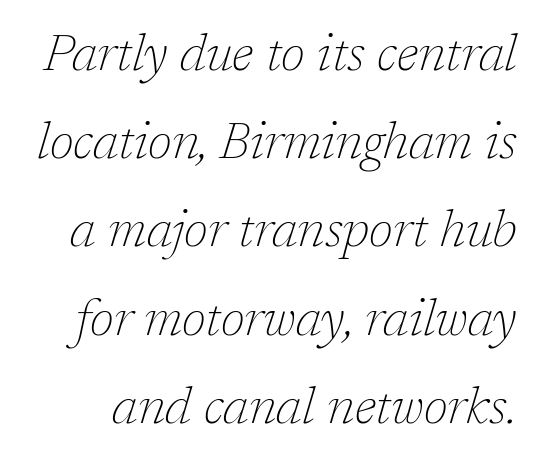
The face used here is proportionally spaced, like ordinary book or web type. Compared with ordinary roman type, these characters are visibly tilted. Quick note: underline off. Is the stroke heavy? The answer is a plain regular-or-lighter. A serif font was chosen for this passage. Short note: letters normally spaced.
